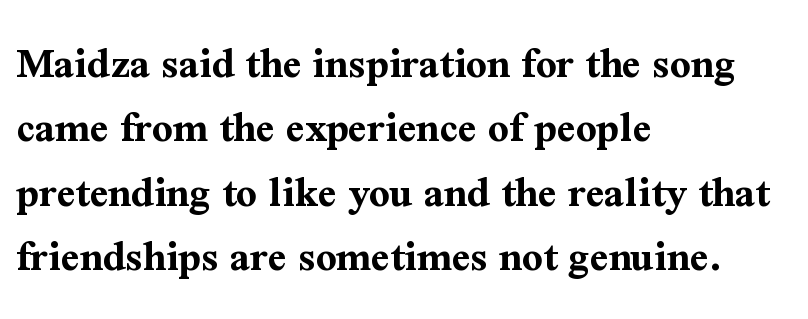
Q: Is the text bold? A: Yes.
Q: Is the text italic (slanted)? A: No, it is upright.
Q: Is the typeface a serif or a sans-serif typeface? A: Serif.
Q: Is the text underlined? A: No.
Q: How is the paragraph aligned? A: Left-aligned.
Q: Is the spacing between letters normal or unusually wide? A: Normal.
Q: Is the spacing between lines tight, normal or loose? A: Normal.
Q: Width (condensed, normal, or wide)? A: Normal.
Q: Stroke contrast? A: Medium.
Q: x-height? A: Medium.
Q: Monospaced? A: No.
